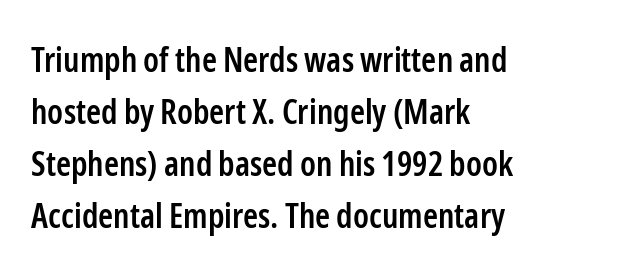
The image shows 34 px semibold, condensed sans-serif type, upright; set left-aligned, normal line spacing (1.53x), normal letter spacing, not underlined; low stroke contrast and a medium x-height.
